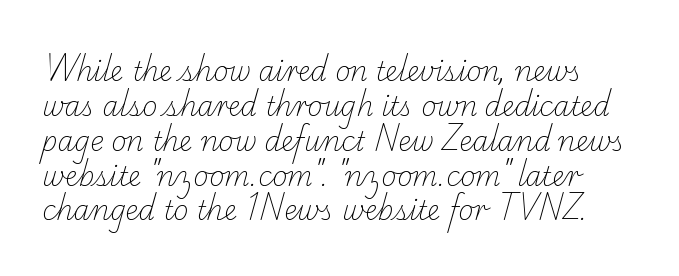
Q: Is the text bold? A: No.
Q: Is the text underlined? A: No.
Q: Is the spacing between letters normal or unusually wide? A: Normal.
Q: Is the spacing between lines tight, normal or loose? A: Normal.
